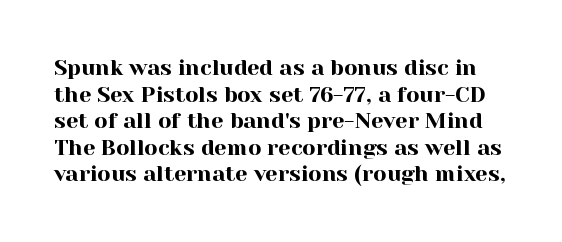
The lettering holds an erect, upright posture throughout. Inter-character spacing is left at the font's built-in metrics. Has an underline been added? It has not.
